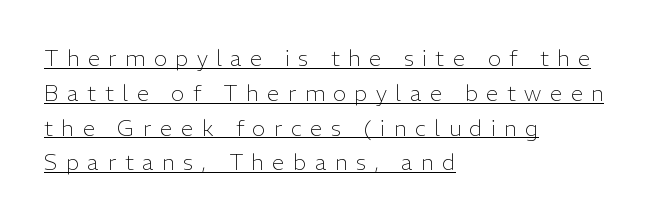
The image shows 22 px text type, upright; set left-aligned, normal line spacing (1.58x), unusually wide letter spacing (+0.39 em), underlined.
